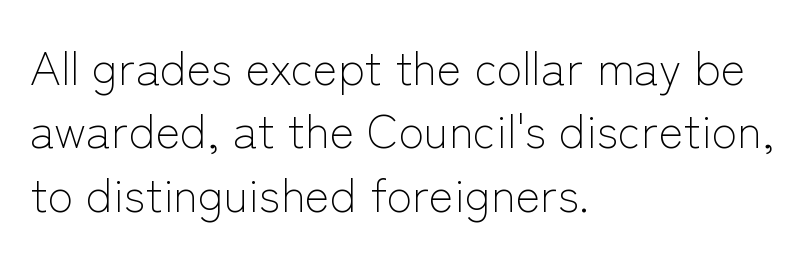
The image shows 47 px light sans-serif type, upright; set left-aligned, normal line spacing (1.35x), normal letter spacing, not underlined; low stroke contrast and a medium x-height.
